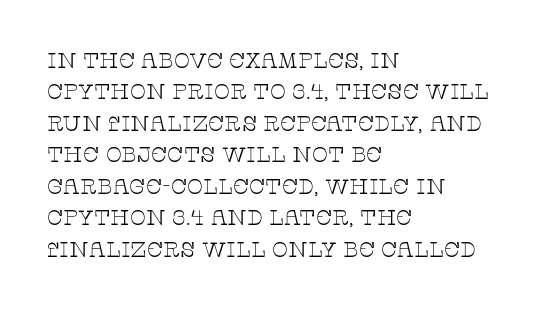
The image shows 21 px text type, upright; set left-aligned, normal line spacing (1.5x), normal letter spacing, not underlined.
